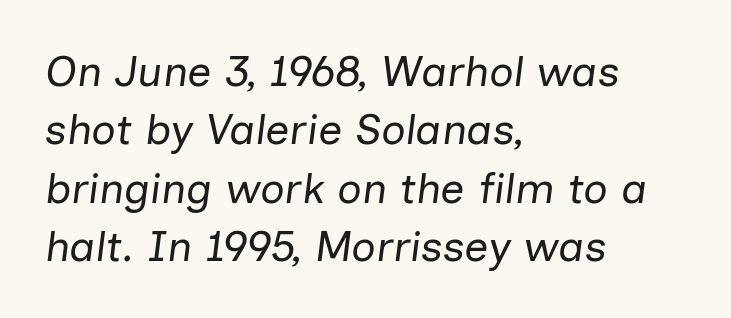
Default kerning and tracking; the words read as compact shapes. A typesetter would mark this as italic. You could not count columns in this text — the font is proportionally spaced. The rag falls on the right side of this text block. Letters rest on an invisible, unmarked baseline. The passage shown is not bold in any degree.
